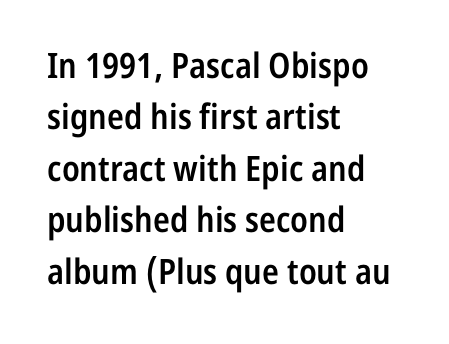
The image shows 35 px semibold, condensed sans-serif type, upright; set left-aligned, normal line spacing (1.47x), normal letter spacing, not underlined; low stroke contrast and a medium x-height.
